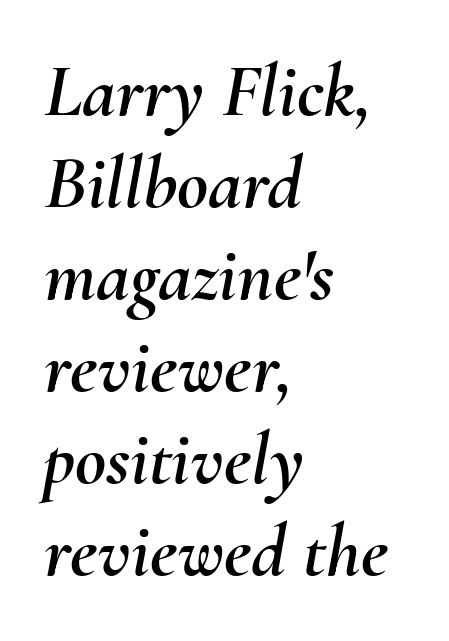
The image shows 76 px text type, italic (leaning right); set left-aligned, line spacing 1.21x, normal letter spacing, not underlined; medium stroke contrast and a small x-height.
